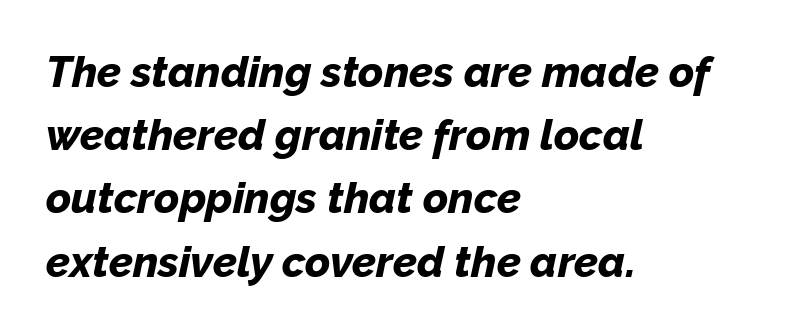
The image shows 43 px bold type, italic (leaning right); set left-aligned, normal line spacing (1.47x), normal letter spacing, not underlined; low stroke contrast and a medium x-height.
